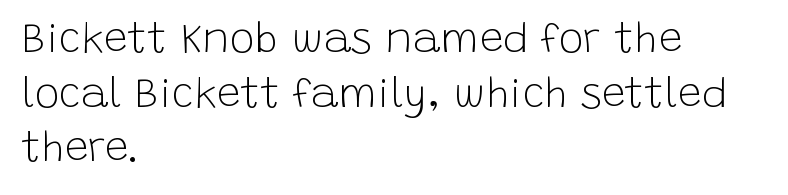
Is this a heavy cut? Hardly; it is regular or lighter. Left-aligned paragraph, ragged on the right. Quick note: interline space is typical. The horizontal fit of the characters is conventional and even.
